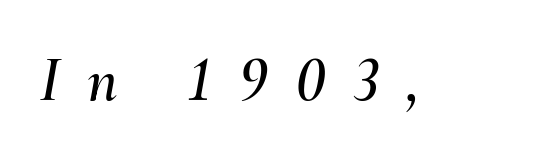
Q: Is the text italic (slanted)? A: Yes, it leans right by about 10 degrees.
Q: Is the text underlined? A: No.
Q: Is the spacing between letters normal or unusually wide? A: Unusually wide.
Q: Width (condensed, normal, or wide)? A: Normal.
Q: Stroke contrast? A: Medium.
Q: x-height? A: Small.
Q: Monospaced? A: No.
